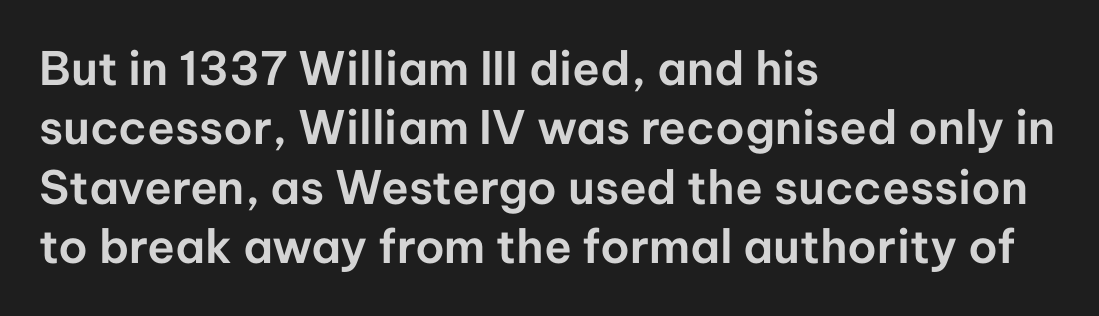
{"serif": "no", "italic": "no", "width": "normal", "stroke_contrast": "low", "x_height": "medium", "monospaced": "no", "underline": "no", "align": "left", "line_spacing": "normal", "line_spacing_ratio": 1.29, "letter_spacing": "normal", "letter_spacing_em": 0.0, "glyph_px": 46}
